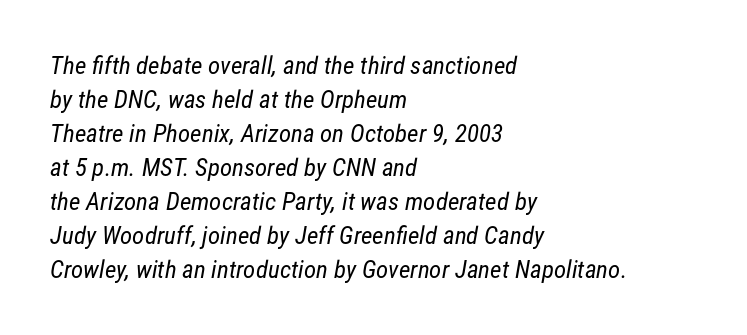
The image shows 25 px text type; set left-aligned, normal line spacing (1.36x), normal letter spacing, not underlined.
